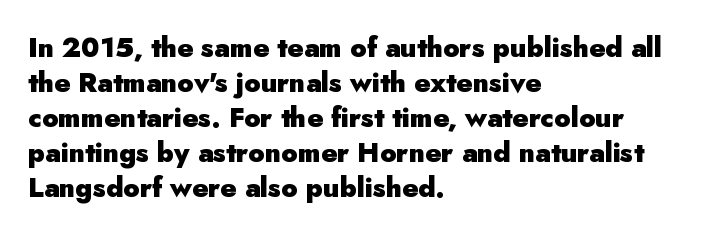
{"italic": "no", "bold": "yes", "underline": "no", "align": "left", "line_spacing": "normal", "line_spacing_ratio": 1.3, "letter_spacing": "normal", "letter_spacing_em": 0.0, "glyph_px": 27}
